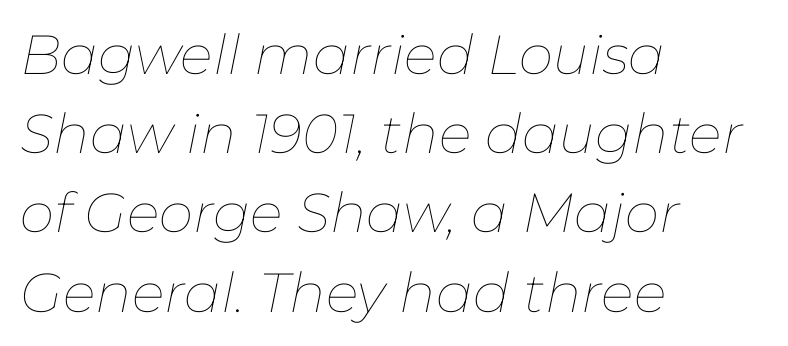
Q: Is the text bold? A: No.
Q: Is the text italic (slanted)? A: Yes, it leans right by about 11 degrees.
Q: Is the text underlined? A: No.
Q: How is the paragraph aligned? A: Left-aligned.
Q: Is the spacing between letters normal or unusually wide? A: Normal.
Q: Is the spacing between lines tight, normal or loose? A: Normal.
Q: Width (condensed, normal, or wide)? A: Normal.
Q: Stroke contrast? A: Low.
Q: x-height? A: Medium.
Q: Monospaced? A: No.
